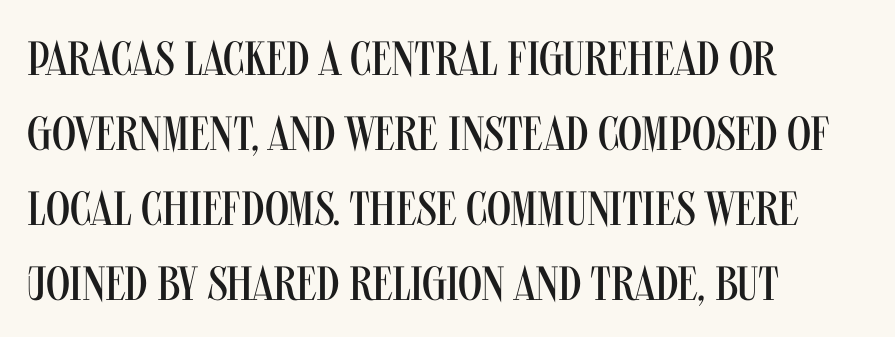
{"serif": "no", "italic": "no", "bold": "no", "weight": "regular", "width": "condensed", "stroke_contrast": "medium", "x_height": "large", "monospaced": "no", "underline": "no", "align": "left", "line_spacing": "normal", "line_spacing_ratio": 1.56, "letter_spacing": "normal", "letter_spacing_em": 0.0, "glyph_px": 48}
